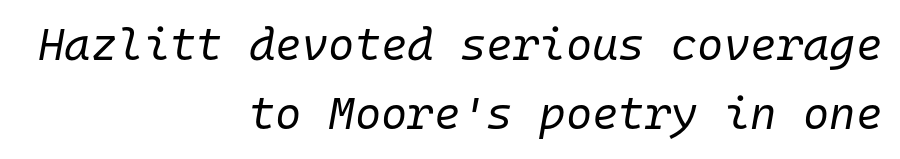
{"italic": "yes", "lean": "right", "slant_degrees": 10, "bold": "no", "weight": "regular", "width": "normal", "stroke_contrast": "low", "x_height": "medium", "monospaced": "yes", "underline": "no", "align": "right", "line_spacing": "normal", "line_spacing_ratio": 1.54, "letter_spacing": "normal", "letter_spacing_em": 0.0, "glyph_px": 45}
